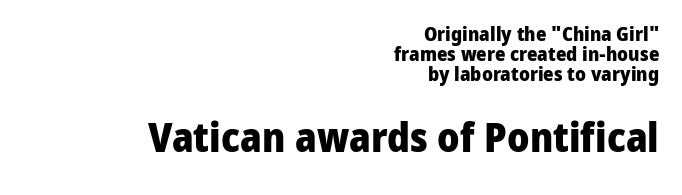
{"serif": "no", "italic": "no", "bold": "yes", "weight": "heavy", "width": "normal", "stroke_contrast": "low", "x_height": "medium", "monospaced": "no", "underline": "no", "align": "right", "line_spacing": "tight", "line_spacing_ratio": 1.0, "letter_spacing": "normal", "letter_spacing_em": 0.0, "larger_block": "second", "size_ratio": 2.05, "glyph_px": 41}
